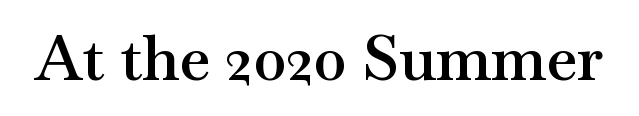
You can tell it's not italic because the verticals are truly vertical. Examine the stroke ends and you'll spot serifs. How are the letters spaced? Ordinarily, with no added tracking. How heavy is the stroke? Medium-heavy — a semibold, shy of bold.
